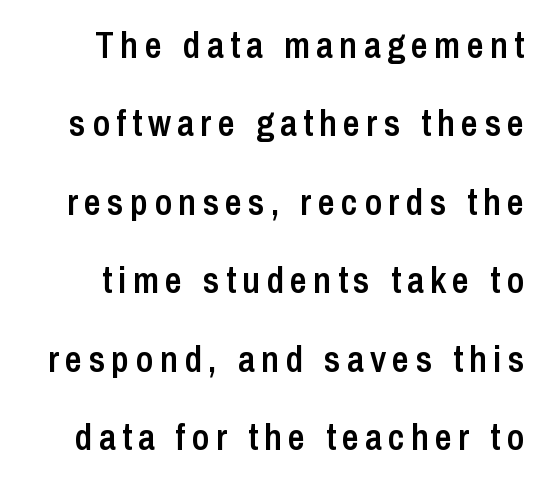
The image shows 37 px semibold, condensed sans-serif type, upright; set right-aligned, loose line spacing (2.12x), not underlined; low stroke contrast and a medium x-height.
